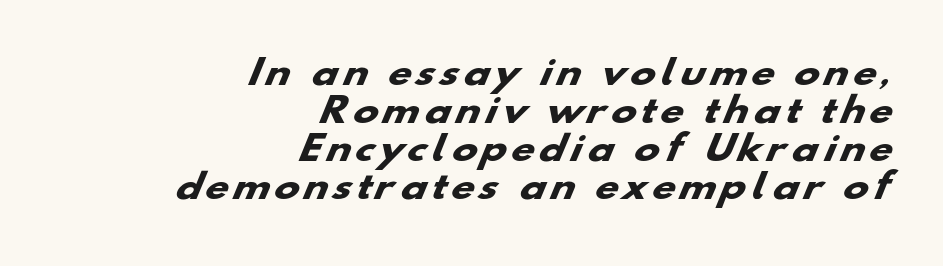
{"serif": "no", "bold": "yes", "weight": "heavy", "width": "wide", "stroke_contrast": "low", "x_height": "small", "monospaced": "no", "underline": "no", "align": "right", "line_spacing": "tight", "line_spacing_ratio": 1.12, "glyph_px": 34}
